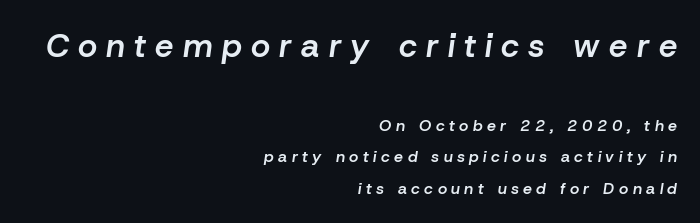
Baseline-to-baseline distance is far greater than the letter height. Has an underline been added? It has not. When letters slant like this, we call the style italic. Is the letter spacing exaggerated? Yes — the characters are pushed far apart.
